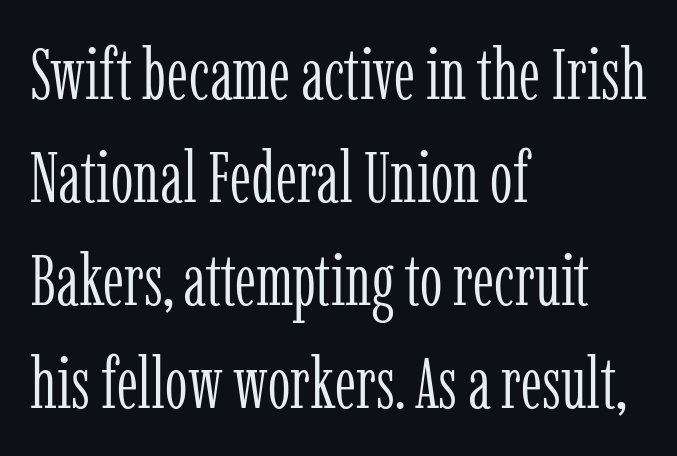
Each letter keeps its own natural width here, so spacing adapts to shape. A typesetter would label this face a serif. The font is comparable to plain body text, perhaps lighter. Anything drawn beneath the words? Only blank space.
